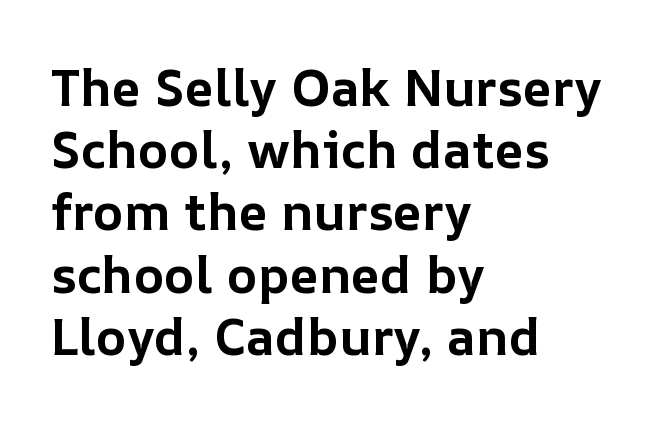
Q: Is the text bold? A: Yes.
Q: Is the text italic (slanted)? A: No, it is upright.
Q: Is the text underlined? A: No.
Q: How is the paragraph aligned? A: Left-aligned.
Q: Is the spacing between letters normal or unusually wide? A: Normal.
Q: Width (condensed, normal, or wide)? A: Normal.
Q: Stroke contrast? A: Low.
Q: x-height? A: Medium.
Q: Monospaced? A: No.
